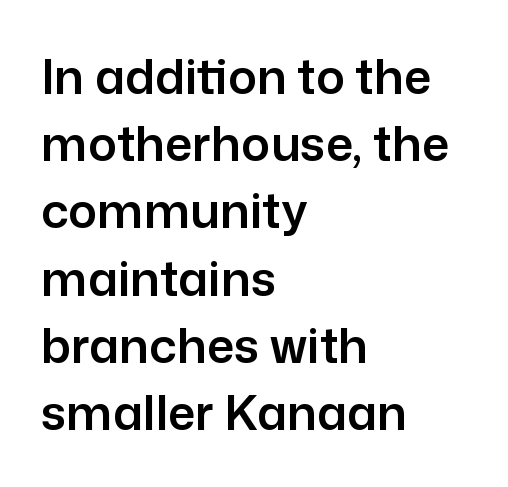
The image shows 48 px sans-serif type, upright; set left-aligned, normal line spacing (1.4x), normal letter spacing, not underlined; low stroke contrast and a medium x-height.
